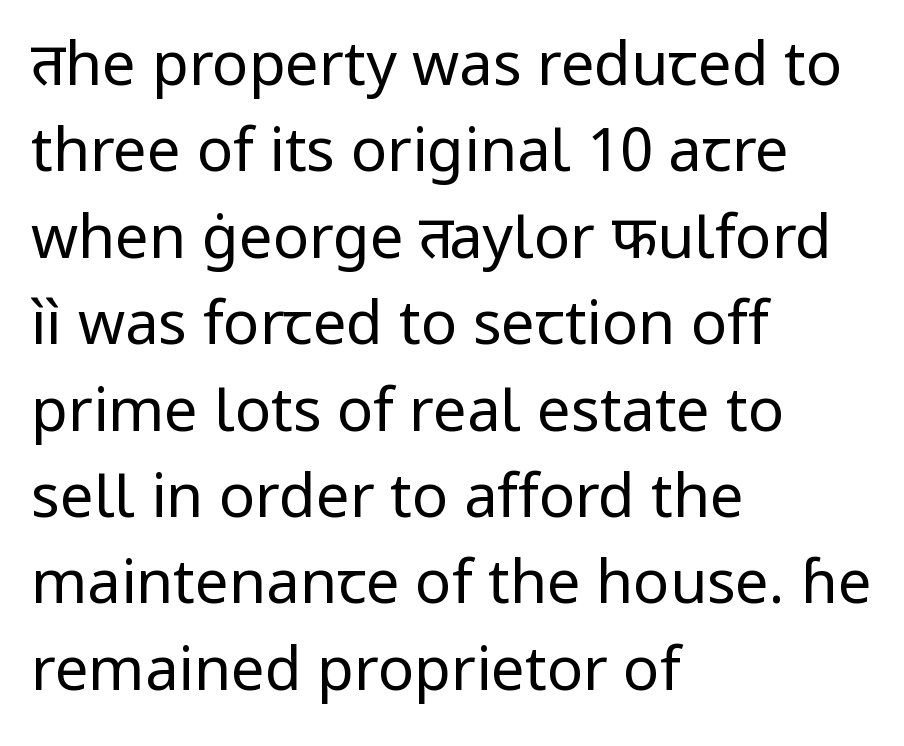
{"serif": "no", "italic": "no", "bold": "no", "weight": "regular", "width": "normal", "stroke_contrast": "low", "x_height": "medium", "monospaced": "no", "underline": "no", "align": "left", "line_spacing": "normal", "line_spacing_ratio": 1.44, "letter_spacing": "normal", "letter_spacing_em": 0.0, "glyph_px": 60}
